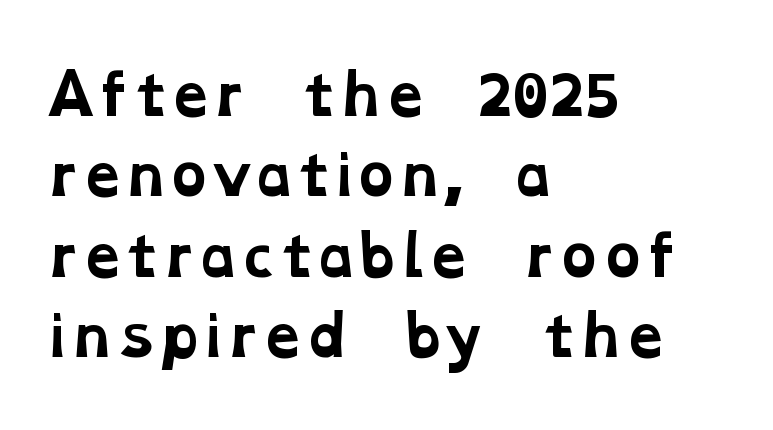
{"serif": "yes", "bold": "yes", "weight": "bold", "width": "wide", "stroke_contrast": "low", "x_height": "medium", "monospaced": "no", "underline": "no", "align": "left", "line_spacing": "normal", "line_spacing_ratio": 1.46, "letter_spacing": "normal", "letter_spacing_em": 0.0, "glyph_px": 55}
